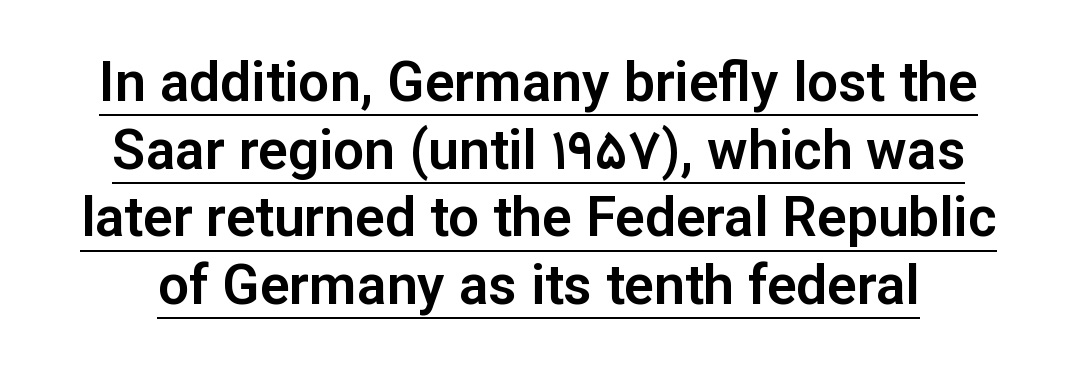
The letters advance in unequal steps, a hallmark of proportional type. These characters rest on top of a visible drawn line. The lettering holds an erect, upright posture throughout. Observe the ordinary spacing: letters are neighbours, not strangers. Grotesque or geometric, the face here clearly has no serifs.
